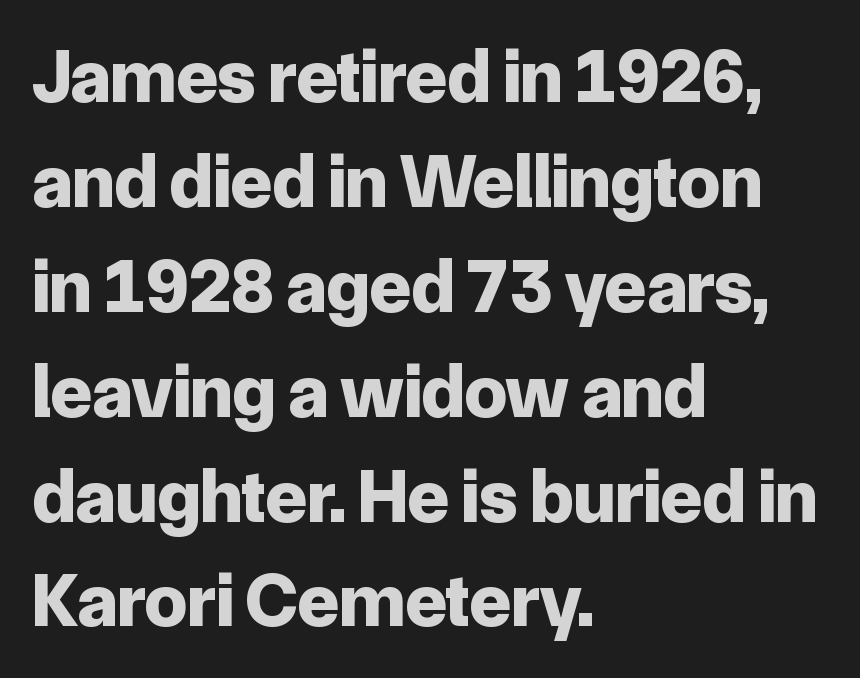
Honestly, there is no underline to notice here at all. Look at the tracking — it's just the regular setting, nothing added. The lines in this sample share a left origin and differ only in where they stop. Set as a true bold cut, around the 700 mark. Every character sits straight up, as roman type does.
